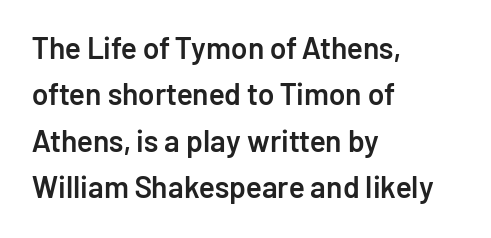
Nothing unusual about the tracking: characters are spaced as the font intends. Type without underlining. Horizontal alignment here is leftward, the default for most running prose. Serif or sans? Sans — the stroke terminals are bare.
